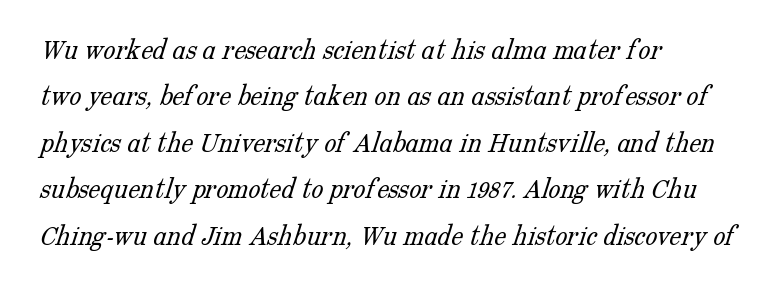
Q: Is the text bold? A: No.
Q: Is the typeface a serif or a sans-serif typeface? A: Serif.
Q: Is the text underlined? A: No.
Q: How is the paragraph aligned? A: Left-aligned.
Q: Is the spacing between letters normal or unusually wide? A: Normal.
Q: Is the spacing between lines tight, normal or loose? A: Normal.
Q: Width (condensed, normal, or wide)? A: Normal.
Q: Stroke contrast? A: Low.
Q: x-height? A: Medium.
Q: Monospaced? A: No.
